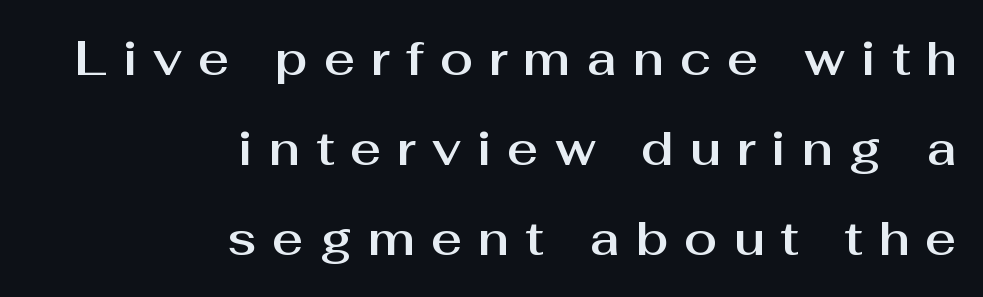
{"serif": "no", "italic": "no", "width": "normal", "stroke_contrast": "medium", "x_height": "medium", "monospaced": "no", "underline": "no", "align": "right", "line_spacing_ratio": 1.88, "letter_spacing": "wide", "letter_spacing_em": 0.33, "glyph_px": 48}
